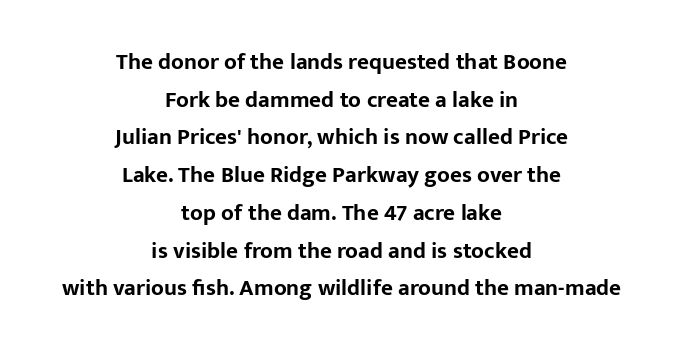
{"italic": "no", "bold": "yes", "underline": "no", "align": "center", "line_spacing": "normal", "line_spacing_ratio": 1.64, "letter_spacing": "normal", "letter_spacing_em": 0.0, "glyph_px": 23}
